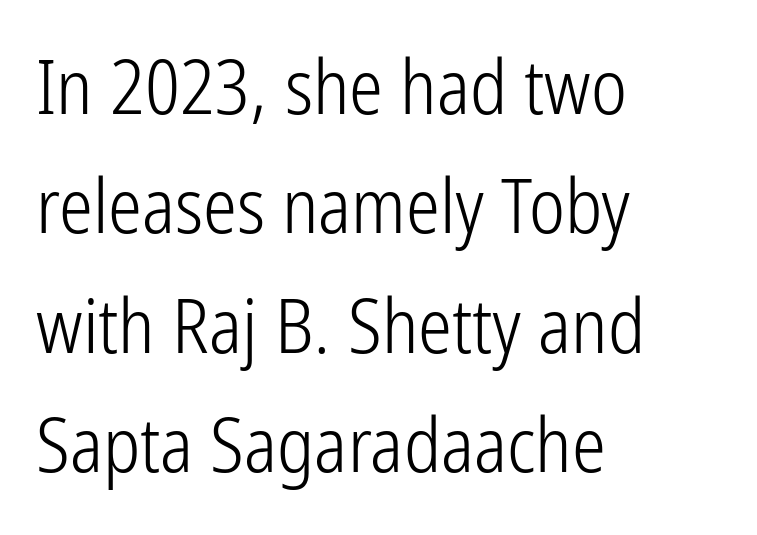
{"serif": "no", "italic": "no", "bold": "no", "weight": "light", "width": "condensed", "stroke_contrast": "low", "x_height": "medium", "monospaced": "no", "underline": "no", "align": "left", "line_spacing": "normal", "line_spacing_ratio": 1.57, "letter_spacing": "normal", "letter_spacing_em": 0.0, "glyph_px": 76}
